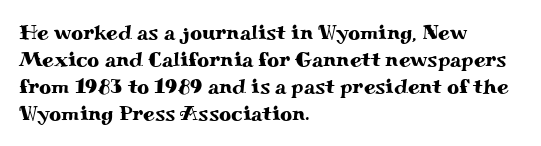
Q: Is the text italic (slanted)? A: No, it is upright.
Q: Is the text underlined? A: No.
Q: How is the paragraph aligned? A: Left-aligned.
Q: Is the spacing between letters normal or unusually wide? A: Normal.
Q: Is the spacing between lines tight, normal or loose? A: Normal.
